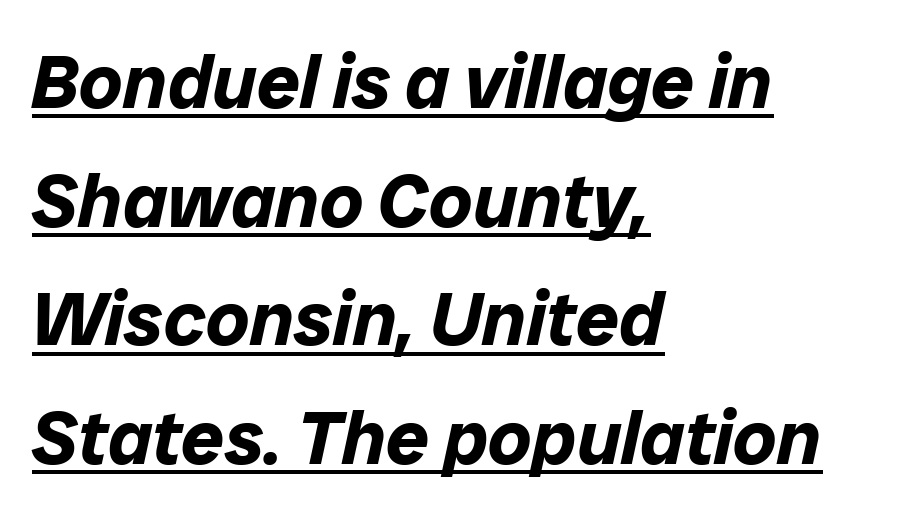
Q: Is the text bold? A: Yes.
Q: Is the text italic (slanted)? A: Yes, it leans right by about 12 degrees.
Q: Is the text underlined? A: Yes.
Q: How is the paragraph aligned? A: Left-aligned.
Q: Is the spacing between letters normal or unusually wide? A: Normal.
Q: Is the spacing between lines tight, normal or loose? A: Normal.
Q: Width (condensed, normal, or wide)? A: Normal.
Q: Stroke contrast? A: Low.
Q: x-height? A: Medium.
Q: Monospaced? A: No.
